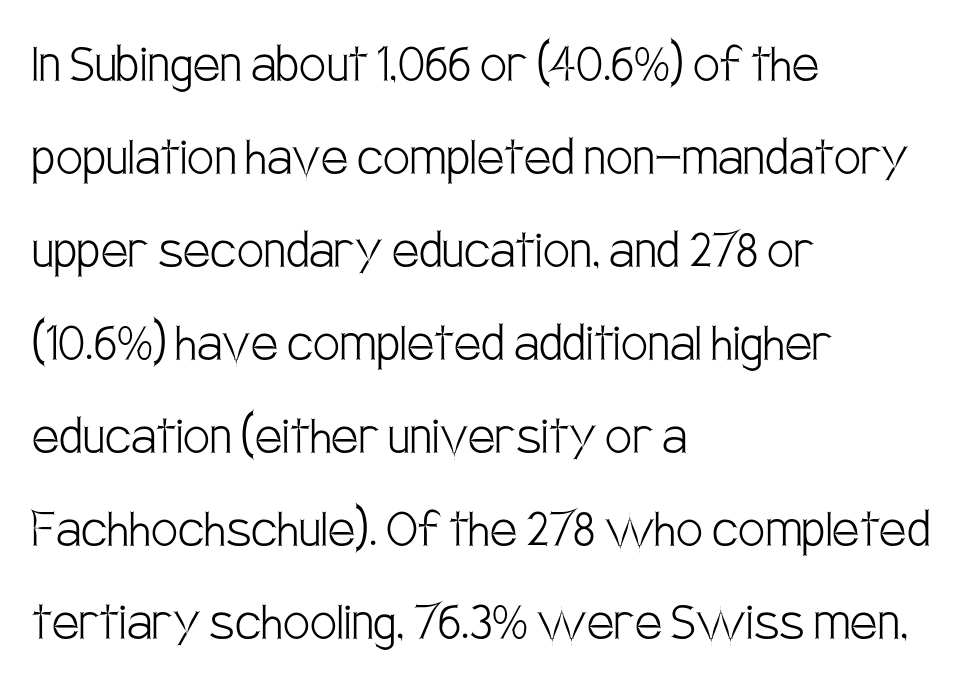
The designer went with a sans here, leaving each stem footless. These lines keep a tight, regular rhythm from letter to letter. Counters stay open thanks to moderate or lighter strokes. This sample keeps an unexceptional amount of space between lines. The font's upright variant was chosen for this text.
